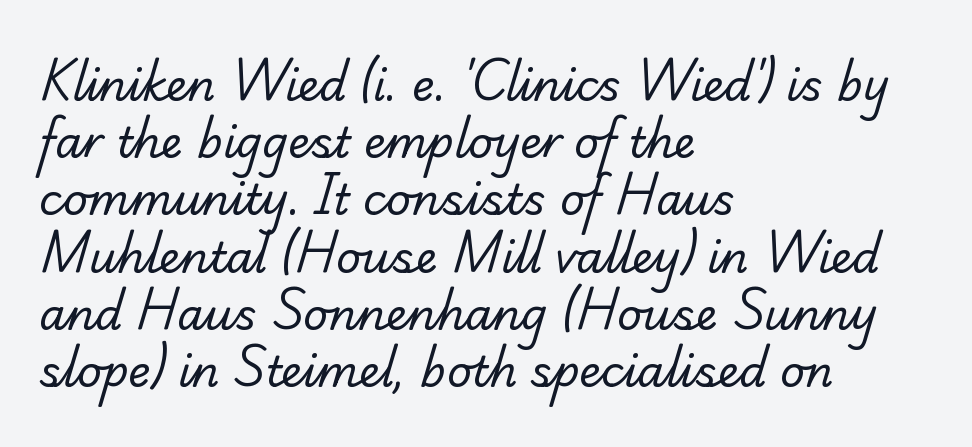
This rendering leaves character spacing at its baseline value. The rendering uses natural spacing where letterforms have individual widths. The space beneath each line is pristine and unruled. A typesetter would label this face a serif.
